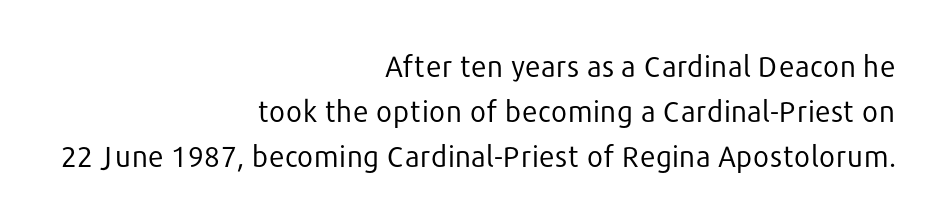
The image shows 29 px regular-weight sans-serif type, upright; set right-aligned, normal line spacing (1.55x), normal letter spacing, not underlined; low stroke contrast and a medium x-height.
